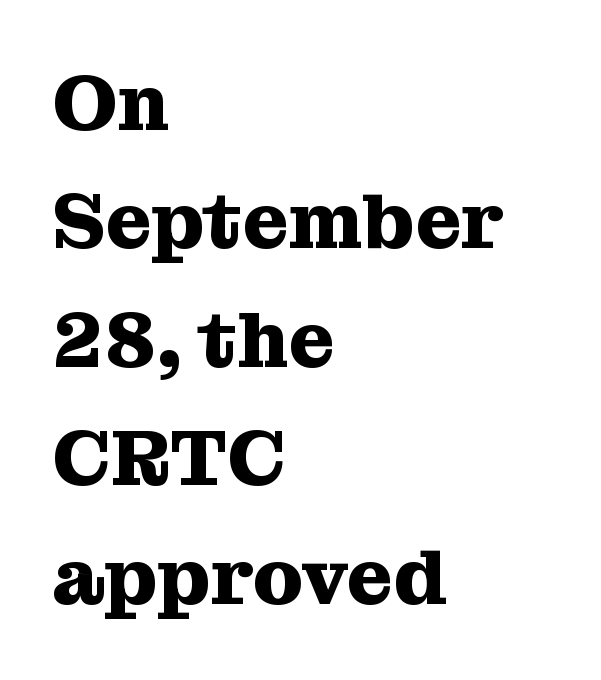
The image shows 79 px heavy serif type, upright; set left-aligned, normal line spacing (1.5x), normal letter spacing, not underlined; medium stroke contrast and a medium x-height.
